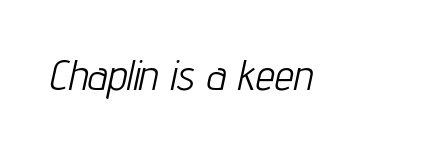
Q: Is the text bold? A: No.
Q: Is the text italic (slanted)? A: Yes, it leans right by about 12 degrees.
Q: Is the text underlined? A: No.
Q: Is the spacing between letters normal or unusually wide? A: Normal.
Q: Width (condensed, normal, or wide)? A: Condensed.
Q: Stroke contrast? A: Low.
Q: x-height? A: Medium.
Q: Monospaced? A: No.
